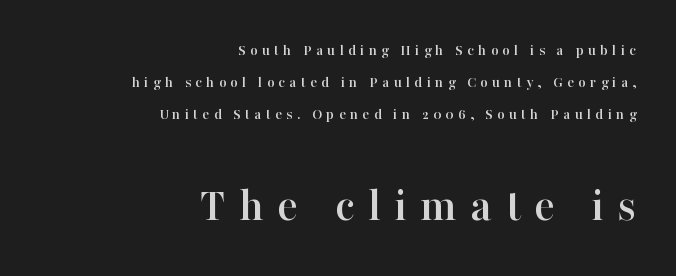
The image shows 49 px serif type, upright; set right-aligned, loose line spacing (2.01x), unusually wide letter spacing (+0.27 em), not underlined; the second (bottom) block is 3.06x larger; high stroke contrast and a medium x-height.
